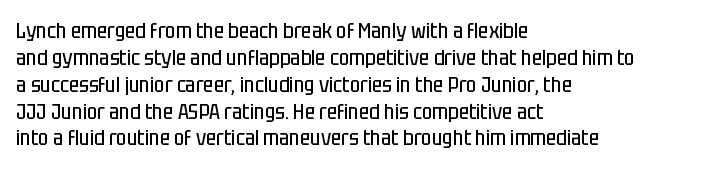
The image shows 22 px text type, upright; set left-aligned, line spacing 1.22x, normal letter spacing, not underlined.
